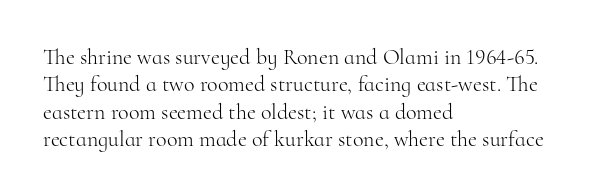
{"italic": "no", "bold": "no", "underline": "no", "align": "left", "line_spacing_ratio": 1.24, "letter_spacing": "normal", "letter_spacing_em": 0.0, "glyph_px": 22}
